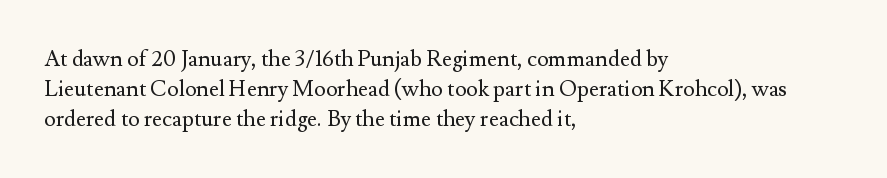
Q: Is the text bold? A: No.
Q: Is the text italic (slanted)? A: No, it is upright.
Q: Is the text underlined? A: No.
Q: How is the paragraph aligned? A: Left-aligned.
Q: Is the spacing between letters normal or unusually wide? A: Normal.
Q: Is the spacing between lines tight, normal or loose? A: Normal.
